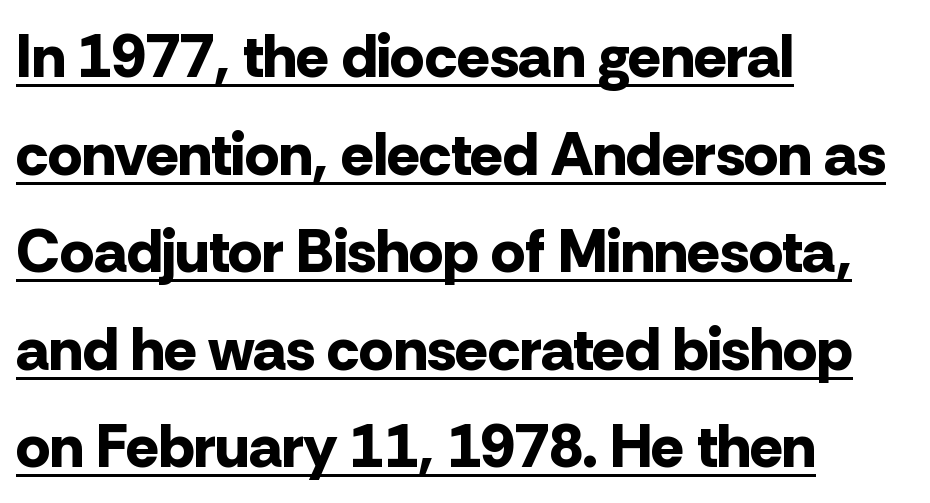
Q: Is the text bold? A: Yes.
Q: Is the text italic (slanted)? A: No, it is upright.
Q: Is the typeface a serif or a sans-serif typeface? A: Sans-serif.
Q: Is the text underlined? A: Yes.
Q: How is the paragraph aligned? A: Left-aligned.
Q: Is the spacing between letters normal or unusually wide? A: Normal.
Q: Is the spacing between lines tight, normal or loose? A: Normal.
Q: Width (condensed, normal, or wide)? A: Normal.
Q: Stroke contrast? A: Low.
Q: x-height? A: Medium.
Q: Monospaced? A: No.
